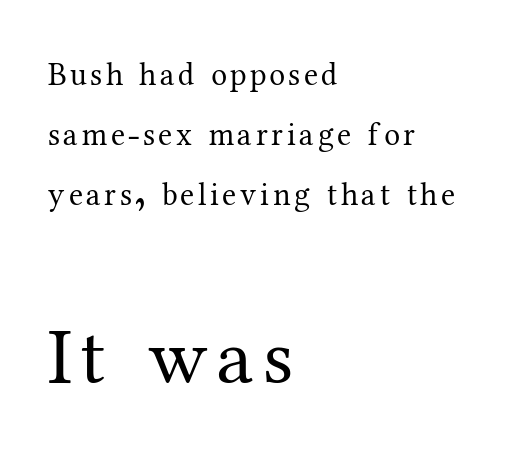
Q: Is the text bold? A: No.
Q: Is the text italic (slanted)? A: No, it is upright.
Q: Is the typeface a serif or a sans-serif typeface? A: Serif.
Q: Is the text underlined? A: No.
Q: How is the paragraph aligned? A: Left-aligned.
Q: Which block of text is set in a larger size, the first (top) or the second (bottom)? A: The second (bottom) one.
Q: Width (condensed, normal, or wide)? A: Normal.
Q: Stroke contrast? A: Medium.
Q: x-height? A: Medium.
Q: Monospaced? A: No.
